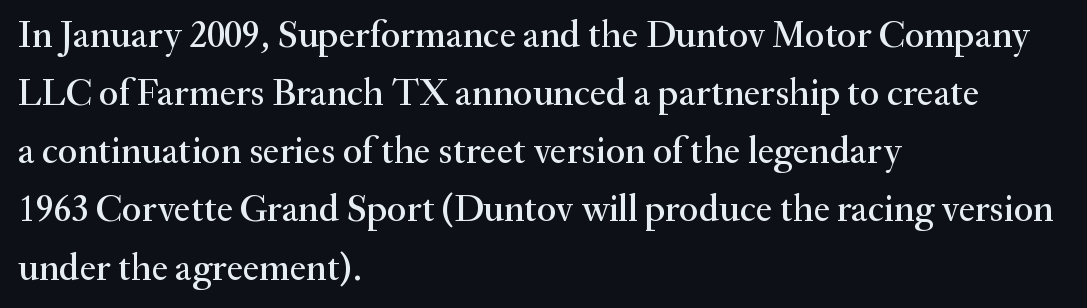
Q: Is the text italic (slanted)? A: No, it is upright.
Q: Is the typeface a serif or a sans-serif typeface? A: Serif.
Q: Is the text underlined? A: No.
Q: How is the paragraph aligned? A: Left-aligned.
Q: Is the spacing between letters normal or unusually wide? A: Normal.
Q: Is the spacing between lines tight, normal or loose? A: Normal.
Q: Width (condensed, normal, or wide)? A: Normal.
Q: Stroke contrast? A: Medium.
Q: x-height? A: Small.
Q: Monospaced? A: No.
